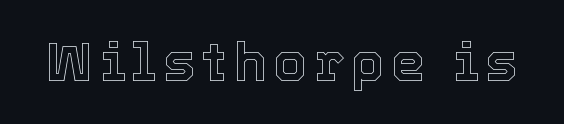
{"italic": "no", "width": "normal", "x_height": "medium", "monospaced": "no", "underline": "no", "glyph_px": 54}
